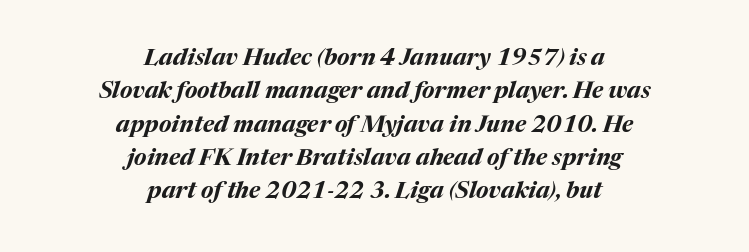
Q: Is the text bold? A: Yes.
Q: Is the text italic (slanted)? A: Yes, it leans right by about 17 degrees.
Q: Is the text underlined? A: No.
Q: How is the paragraph aligned? A: Centered.
Q: Is the spacing between letters normal or unusually wide? A: Normal.
Q: Is the spacing between lines tight, normal or loose? A: Normal.
